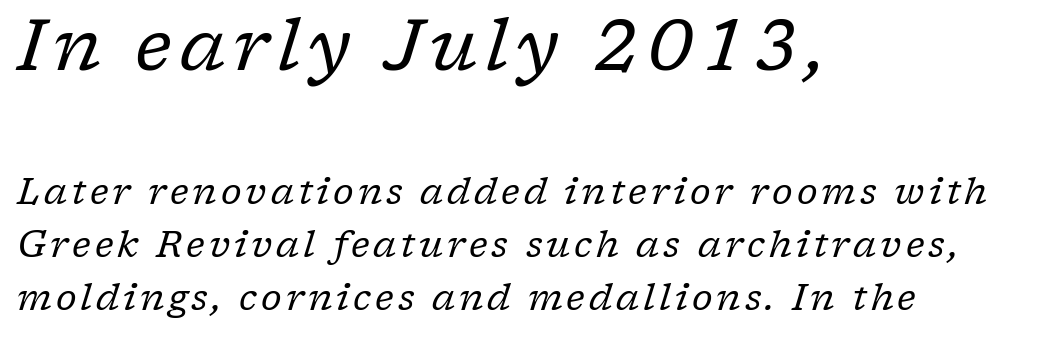
The image shows 71 px regular-weight serif type, italic (leaning right); set left-aligned, normal line spacing (1.46x), not underlined; the first (top) block is 1.97x larger; low stroke contrast and a medium x-height.
